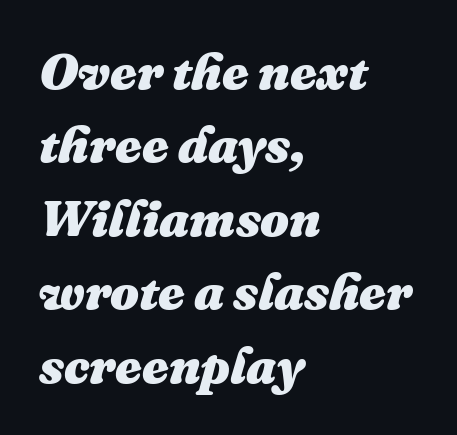
The compositor pushed each line to the left boundary. Observe the lean: these are italic letterforms. This rendering leaves character spacing at its baseline value. How would I describe the line gaps? Plain and ordinary.
